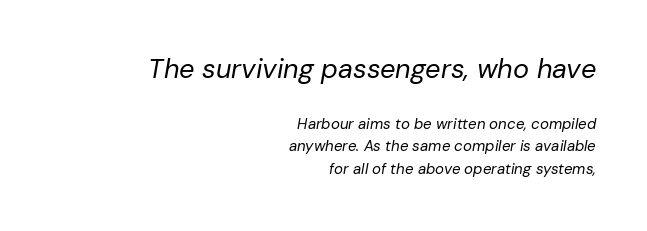
Q: Is the text bold? A: No.
Q: Is the text italic (slanted)? A: Yes, it leans right by about 10 degrees.
Q: Is the text underlined? A: No.
Q: How is the paragraph aligned? A: Right-aligned.
Q: Is the spacing between letters normal or unusually wide? A: Normal.
Q: Is the spacing between lines tight, normal or loose? A: Normal.
Q: Which block of text is set in a larger size, the first (top) or the second (bottom)? A: The first (top) one.
